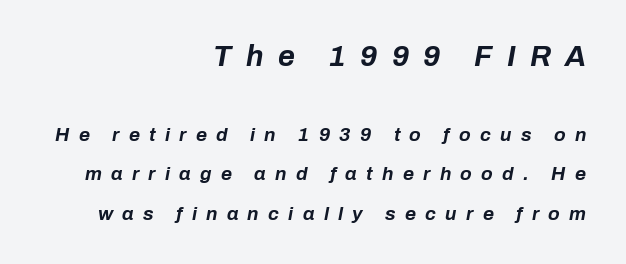
Q: Is the text bold? A: Yes.
Q: Is the text italic (slanted)? A: Yes, it leans right by about 10 degrees.
Q: Is the text underlined? A: No.
Q: How is the paragraph aligned? A: Right-aligned.
Q: Is the spacing between letters normal or unusually wide? A: Unusually wide.
Q: Is the spacing between lines tight, normal or loose? A: Loose.
Q: Which block of text is set in a larger size, the first (top) or the second (bottom)? A: The first (top) one.
Q: Width (condensed, normal, or wide)? A: Normal.
Q: Stroke contrast? A: Low.
Q: x-height? A: Medium.
Q: Monospaced? A: No.
